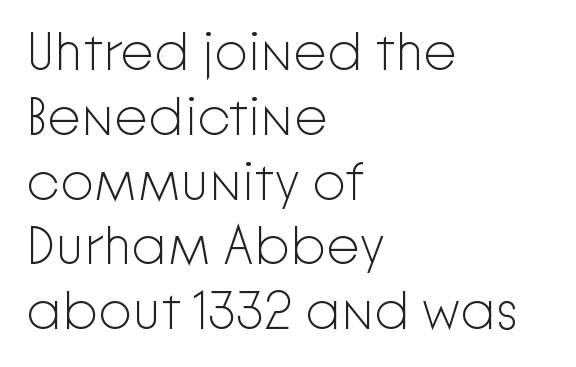
{"serif": "no", "italic": "no", "bold": "no", "weight": "light", "width": "normal", "stroke_contrast": "low", "x_height": "medium", "monospaced": "no", "underline": "no", "align": "left", "line_spacing_ratio": 1.2, "letter_spacing": "normal", "letter_spacing_em": 0.0, "glyph_px": 54}
